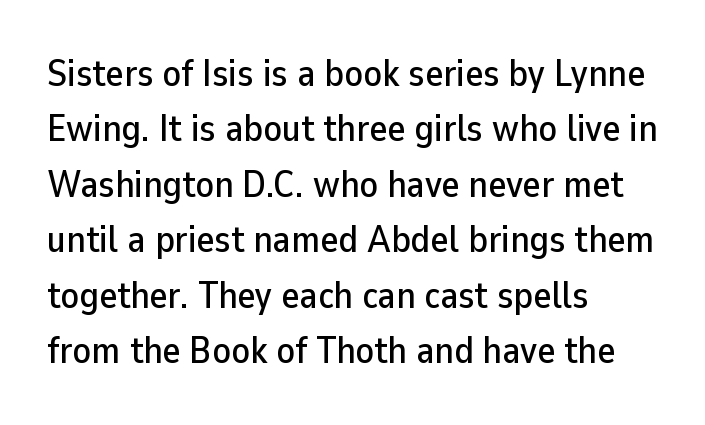
The space between consecutive lines is moderate. Classification — sans serif. The area under the type is left untouched. Compared with typical body copy, the letter spacing here is the same.
